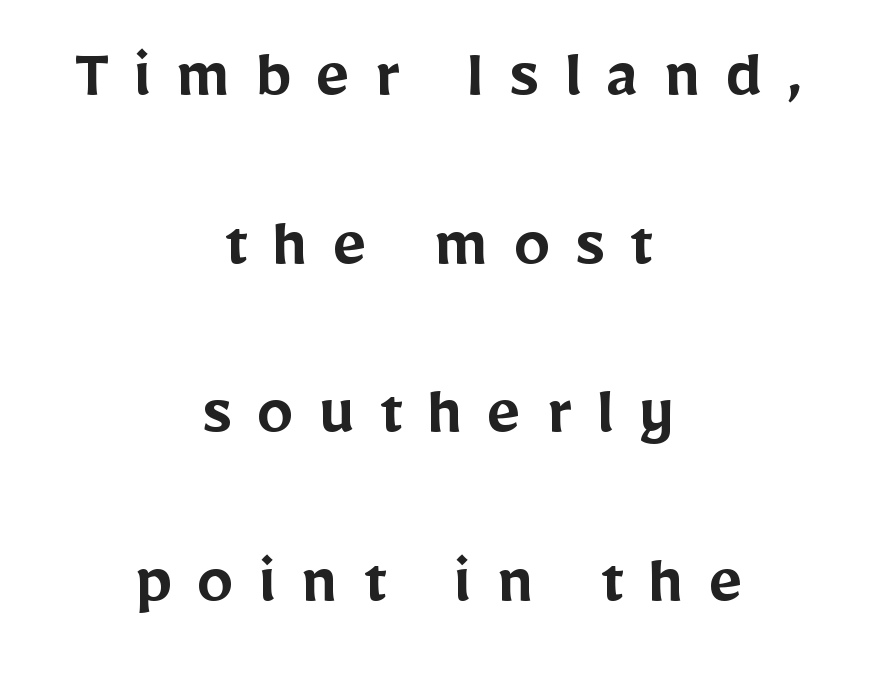
{"serif": "no", "italic": "no", "bold": "semi", "weight": "semibold", "width": "normal", "stroke_contrast": "low", "x_height": "medium", "monospaced": "no", "underline": "no", "align": "center", "line_spacing": "loose", "line_spacing_ratio": 2.28, "letter_spacing": "wide", "letter_spacing_em": 0.33, "glyph_px": 74}
